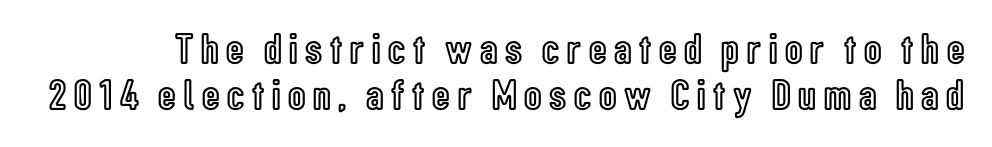
Q: Is the text italic (slanted)? A: No, it is upright.
Q: Is the text underlined? A: No.
Q: Is the spacing between lines tight, normal or loose? A: Tight.
Q: Width (condensed, normal, or wide)? A: Condensed.
Q: x-height? A: Medium.
Q: Monospaced? A: No.
